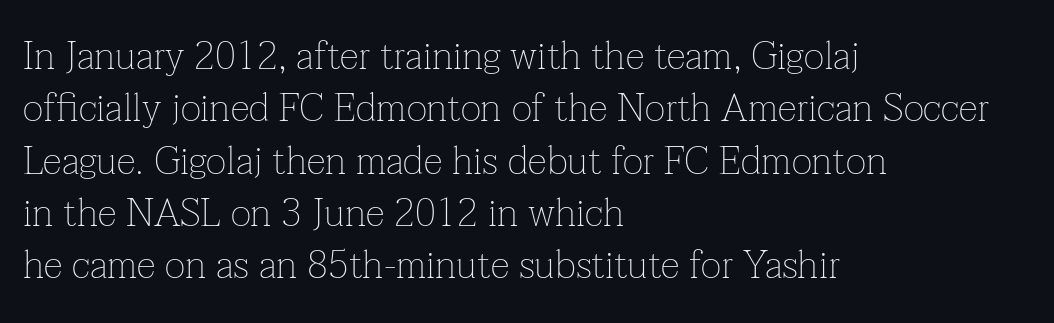
Q: Is the text bold? A: No.
Q: Is the text italic (slanted)? A: No, it is upright.
Q: Is the typeface a serif or a sans-serif typeface? A: Serif.
Q: Is the text underlined? A: No.
Q: How is the paragraph aligned? A: Left-aligned.
Q: Is the spacing between letters normal or unusually wide? A: Normal.
Q: Is the spacing between lines tight, normal or loose? A: Normal.
Q: Width (condensed, normal, or wide)? A: Normal.
Q: Stroke contrast? A: Low.
Q: x-height? A: Medium.
Q: Monospaced? A: No.
